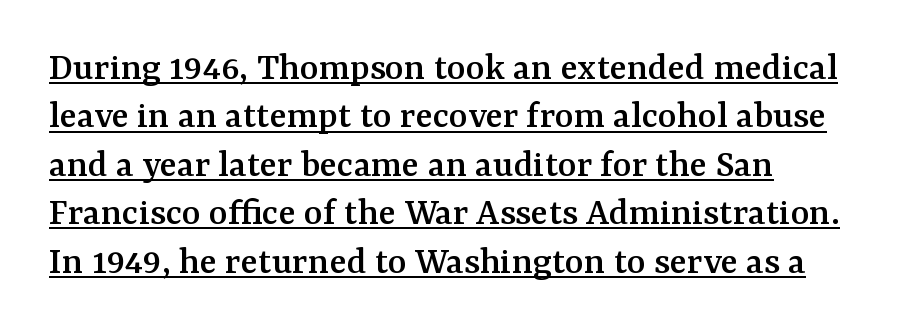
{"serif": "yes", "italic": "no", "width": "normal", "stroke_contrast": "medium", "x_height": "medium", "monospaced": "no", "underline": "yes", "align": "left", "line_spacing_ratio": 1.21, "letter_spacing": "normal", "letter_spacing_em": 0.0, "glyph_px": 40}
